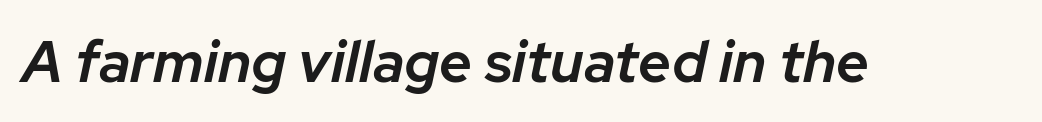
The image shows 58 px semibold type, italic (leaning right); set normal letter spacing, not underlined; low stroke contrast and a medium x-height.
